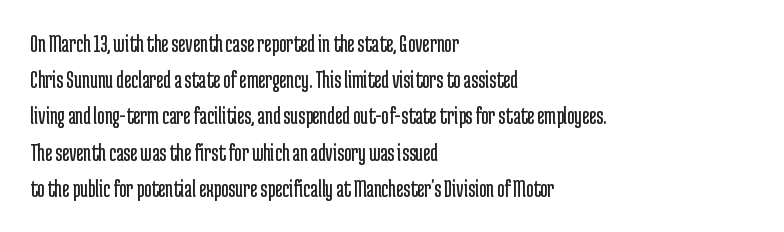
Q: Is the text bold? A: No.
Q: Is the text italic (slanted)? A: No, it is upright.
Q: Is the text underlined? A: No.
Q: How is the paragraph aligned? A: Left-aligned.
Q: Is the spacing between letters normal or unusually wide? A: Normal.
Q: Is the spacing between lines tight, normal or loose? A: Normal.
